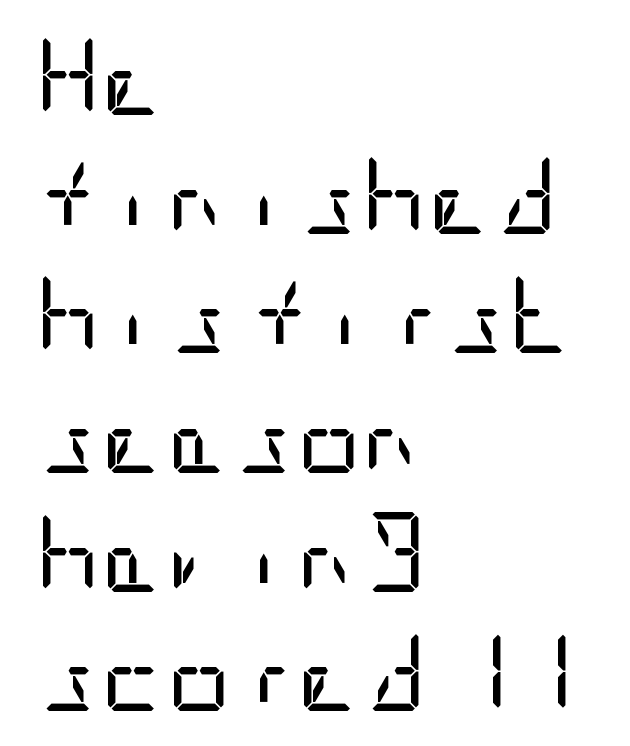
The image shows 80 px regular-weight, condensed sans-serif type, upright; set left-aligned, normal line spacing (1.49x), normal letter spacing, not underlined; low stroke contrast and a large x-height.
